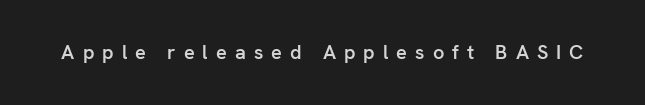
This is the regular roman posture of the typeface. The glyphs are unaccompanied by any horizontal stroke below them. Glyph-to-glyph distance is far greater than everyday printed text. What weight is shown? A semibold, between regular and bold.
